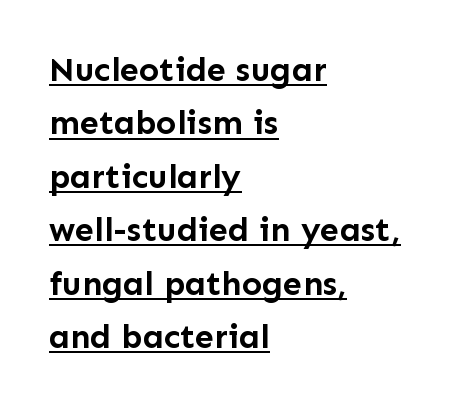
Q: Is the text bold? A: Yes.
Q: Is the text italic (slanted)? A: No, it is upright.
Q: Is the typeface a serif or a sans-serif typeface? A: Sans-serif.
Q: Is the text underlined? A: Yes.
Q: How is the paragraph aligned? A: Left-aligned.
Q: Is the spacing between letters normal or unusually wide? A: Normal.
Q: Is the spacing between lines tight, normal or loose? A: Normal.
Q: Width (condensed, normal, or wide)? A: Normal.
Q: Stroke contrast? A: Low.
Q: x-height? A: Medium.
Q: Monospaced? A: No.
